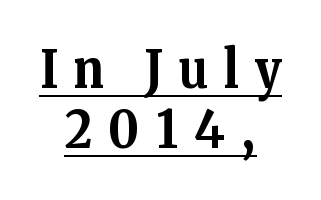
The image shows 52 px bold serif type, upright; set centered, line spacing 1.16x, unusually wide letter spacing (+0.31 em), underlined; medium stroke contrast and a medium x-height.
